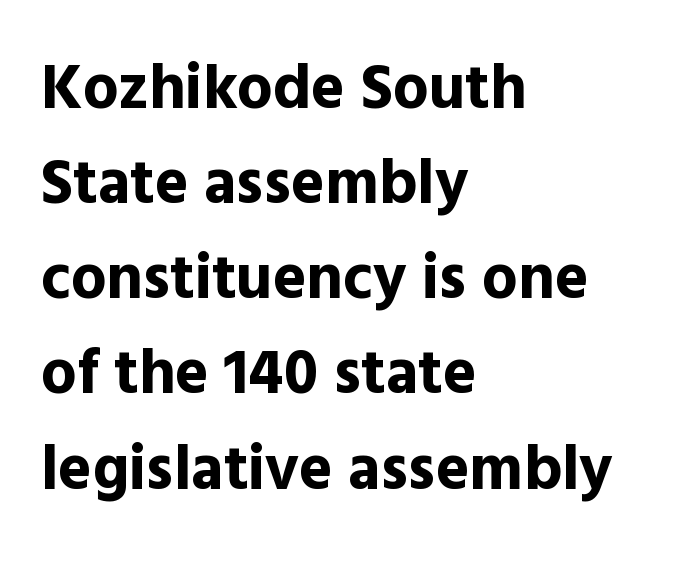
{"serif": "no", "italic": "no", "bold": "yes", "weight": "bold", "width": "normal", "x_height": "medium", "monospaced": "no", "underline": "no", "align": "left", "line_spacing": "normal", "line_spacing_ratio": 1.51, "letter_spacing": "normal", "letter_spacing_em": 0.0, "glyph_px": 63}
